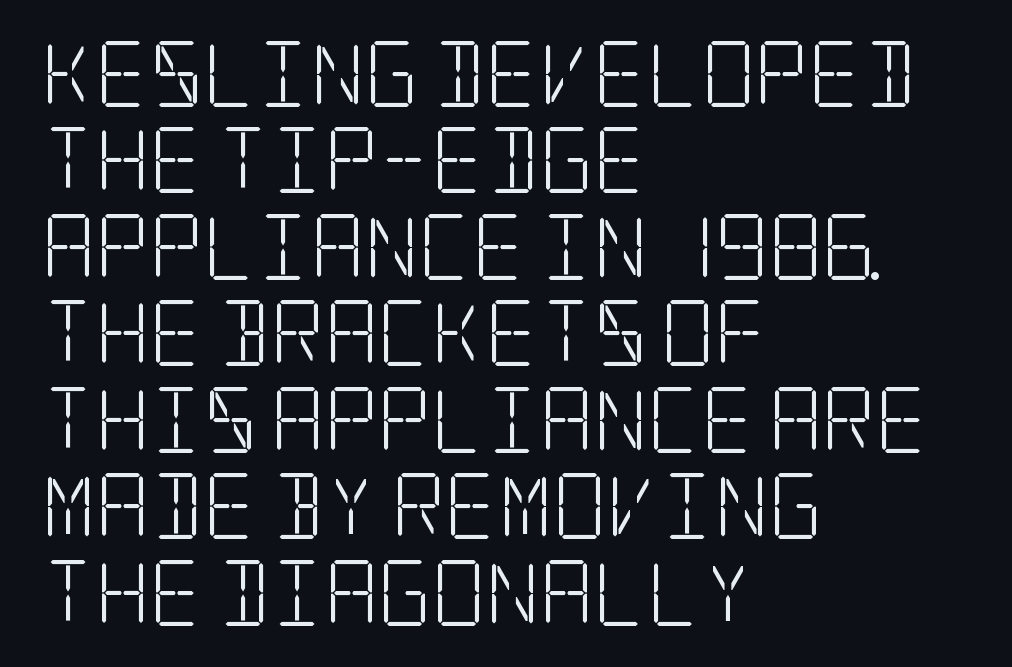
Q: Is the text bold? A: No.
Q: Is the text italic (slanted)? A: No, it is upright.
Q: Is the typeface a serif or a sans-serif typeface? A: Serif.
Q: Is the text underlined? A: No.
Q: How is the paragraph aligned? A: Left-aligned.
Q: Is the spacing between letters normal or unusually wide? A: Normal.
Q: Is the spacing between lines tight, normal or loose? A: Normal.
Q: Width (condensed, normal, or wide)? A: Condensed.
Q: Stroke contrast? A: Low.
Q: x-height? A: Large.
